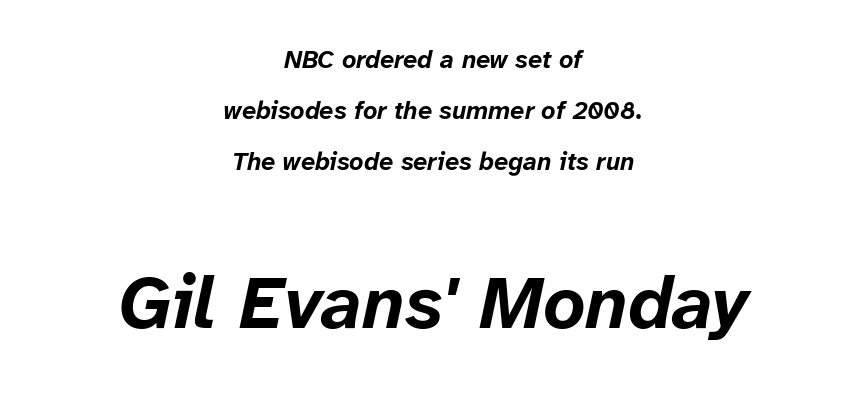
Q: Is the text bold? A: Yes.
Q: Is the text italic (slanted)? A: Yes, it leans right by about 12 degrees.
Q: Is the text underlined? A: No.
Q: How is the paragraph aligned? A: Centered.
Q: Is the spacing between letters normal or unusually wide? A: Normal.
Q: Is the spacing between lines tight, normal or loose? A: Loose.
Q: Which block of text is set in a larger size, the first (top) or the second (bottom)? A: The second (bottom) one.
Q: Width (condensed, normal, or wide)? A: Normal.
Q: Stroke contrast? A: Low.
Q: x-height? A: Medium.
Q: Monospaced? A: No.
